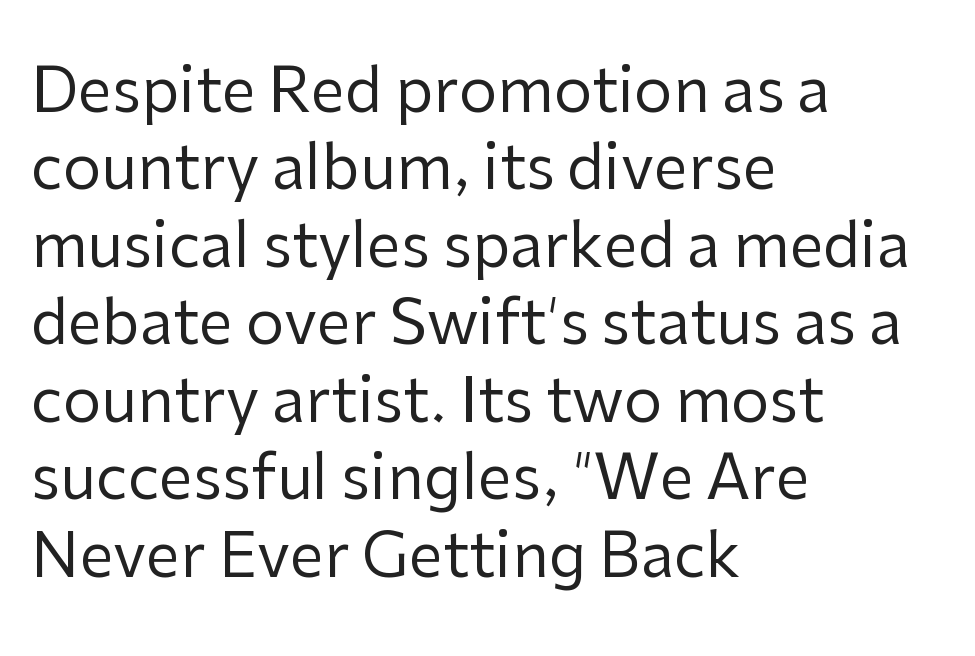
The image shows 61 px regular-weight sans-serif type, upright; set left-aligned, normal line spacing (1.27x), normal letter spacing, not underlined; low stroke contrast and a medium x-height.
